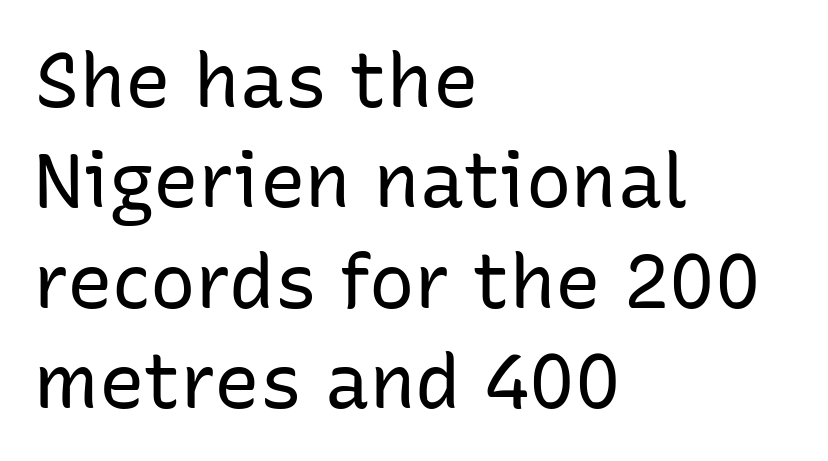
The image shows 76 px regular-weight sans-serif type, upright; set left-aligned, normal line spacing (1.32x), normal letter spacing, not underlined; low stroke contrast and a medium x-height.
